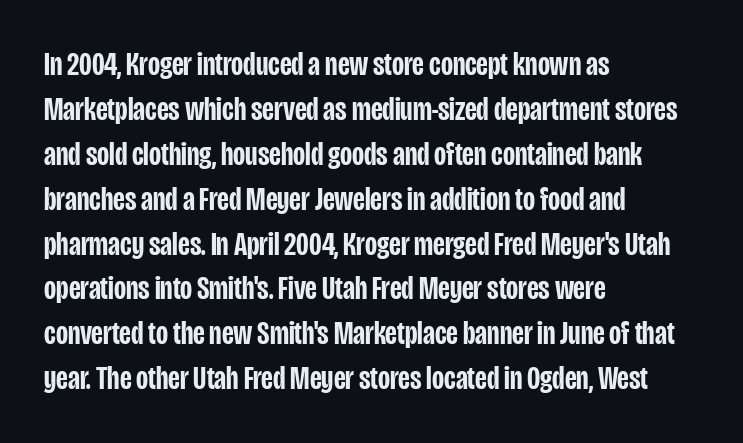
Q: Is the text bold? A: Semi-bold.
Q: Is the text italic (slanted)? A: No, it is upright.
Q: Is the typeface a serif or a sans-serif typeface? A: Sans-serif.
Q: Is the text underlined? A: No.
Q: How is the paragraph aligned? A: Left-aligned.
Q: Is the spacing between letters normal or unusually wide? A: Normal.
Q: Is the spacing between lines tight, normal or loose? A: Normal.
Q: Width (condensed, normal, or wide)? A: Condensed.
Q: Stroke contrast? A: Low.
Q: x-height? A: Large.
Q: Monospaced? A: No.
